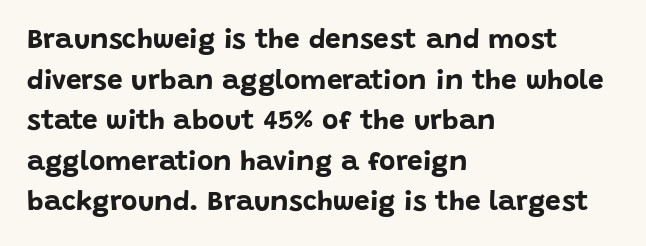
{"serif": "no", "italic": "no", "bold": "yes", "weight": "bold", "width": "normal", "stroke_contrast": "low", "x_height": "large", "monospaced": "no", "underline": "no", "align": "left", "line_spacing": "normal", "line_spacing_ratio": 1.45, "letter_spacing": "normal", "letter_spacing_em": 0.0, "glyph_px": 28}
